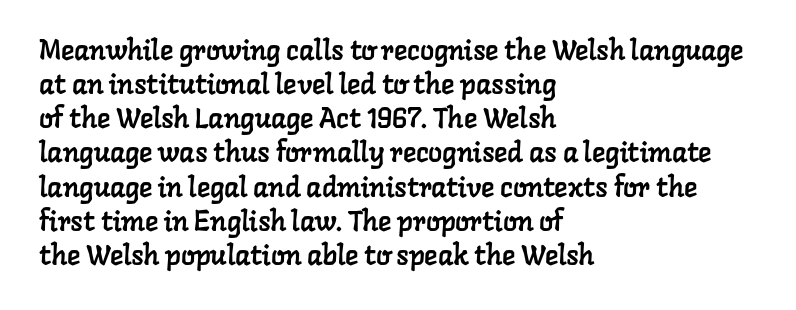
Quick note: underline off. Serifs: yes, visible at the terminals of the letterforms. Typeset ragged right — the left edge is the straight one. Each letter keeps its own natural width here, so spacing adapts to shape. Spacing between characters is what you'd get straight out of the box.
